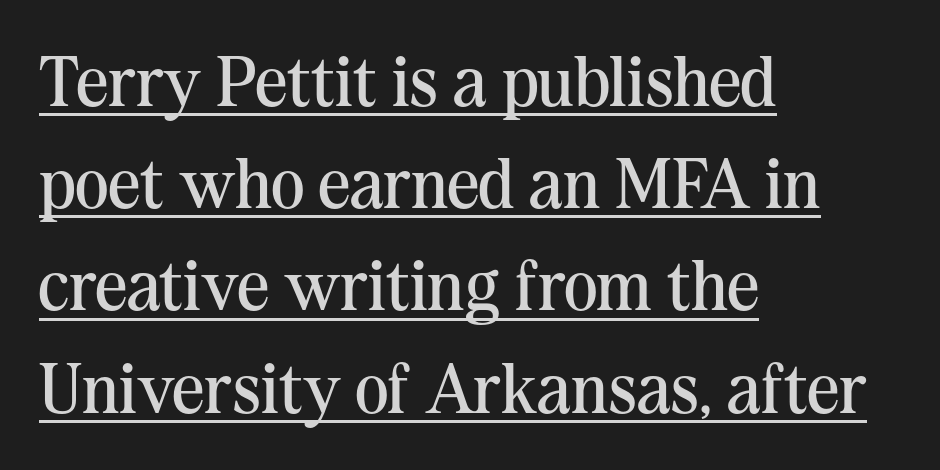
The image shows 71 px regular-weight serif type, upright; set left-aligned, normal line spacing (1.44x), normal letter spacing, underlined; medium stroke contrast and a medium x-height.
